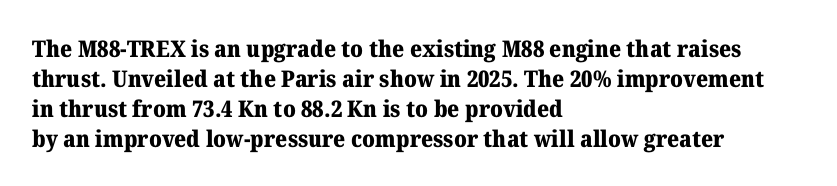
The image shows 23 px bold type, upright; set left-aligned, normal line spacing (1.3x), normal letter spacing, not underlined.
